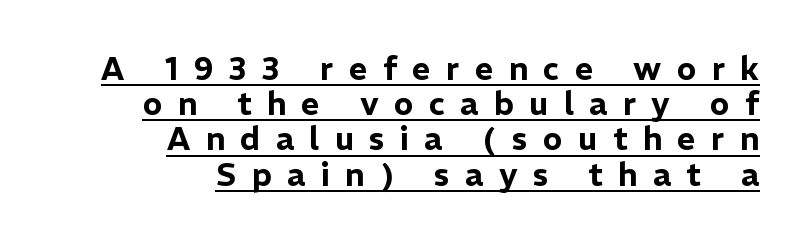
{"serif": "no", "italic": "no", "width": "normal", "stroke_contrast": "low", "x_height": "medium", "monospaced": "no", "underline": "yes", "align": "right", "line_spacing": "tight", "line_spacing_ratio": 1.1, "letter_spacing": "wide", "letter_spacing_em": 0.48, "glyph_px": 32}
